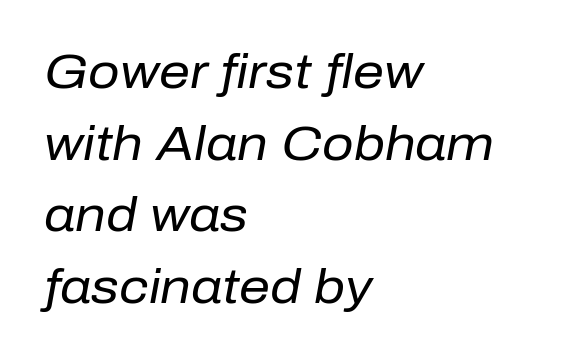
{"italic": "yes", "lean": "right", "slant_degrees": 10, "bold": "no", "weight": "regular", "width": "normal", "stroke_contrast": "low", "x_height": "medium", "monospaced": "no", "underline": "no", "align": "left", "line_spacing": "normal", "line_spacing_ratio": 1.46, "letter_spacing": "normal", "letter_spacing_em": 0.0, "glyph_px": 49}
